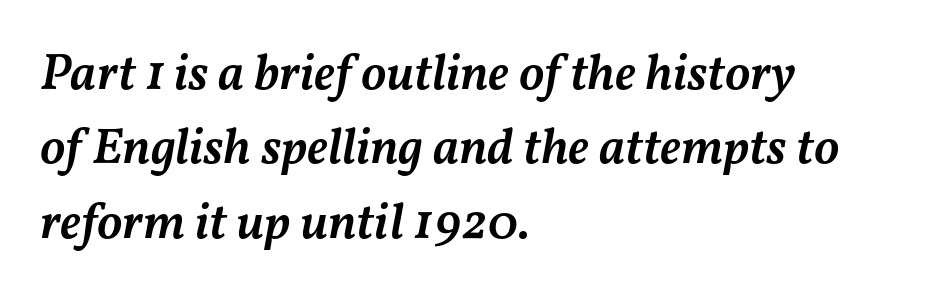
Q: Is the text bold? A: Semi-bold.
Q: Is the text italic (slanted)? A: Yes, it leans right by about 11 degrees.
Q: Is the text underlined? A: No.
Q: How is the paragraph aligned? A: Left-aligned.
Q: Is the spacing between letters normal or unusually wide? A: Normal.
Q: Is the spacing between lines tight, normal or loose? A: Normal.
Q: Width (condensed, normal, or wide)? A: Normal.
Q: Stroke contrast? A: Medium.
Q: x-height? A: Medium.
Q: Monospaced? A: No.
